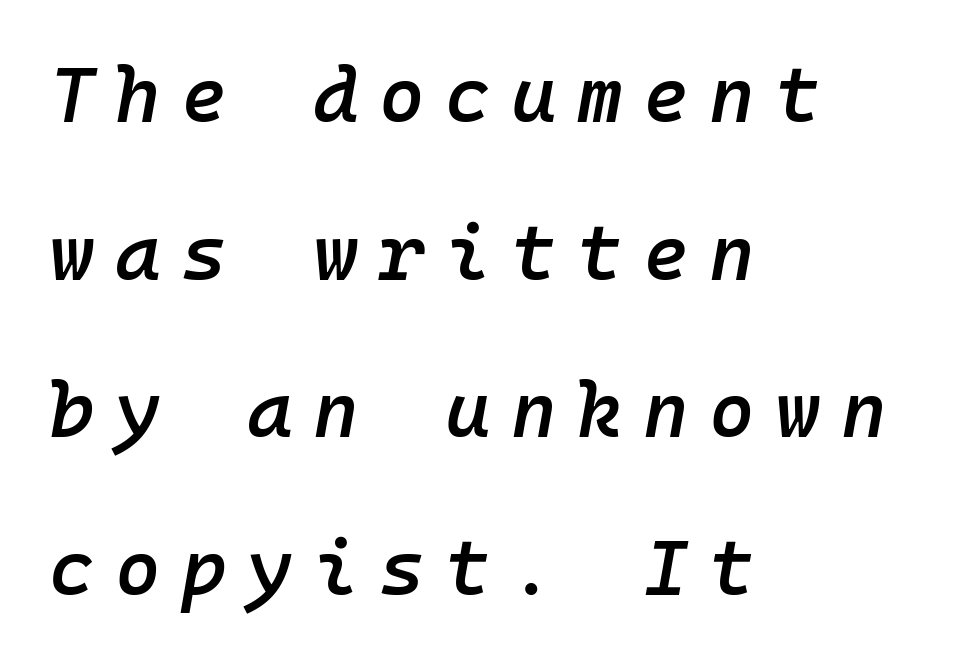
Moderately thickened strokes mark this as semibold type. Looks like terminal output: every glyph gets an equal slot. Horizontal bands of white between lines are thick stripes. Every character sits at an angle, as italics do. Look at the tracking — it's clearly loosened, letters drifting apart.
